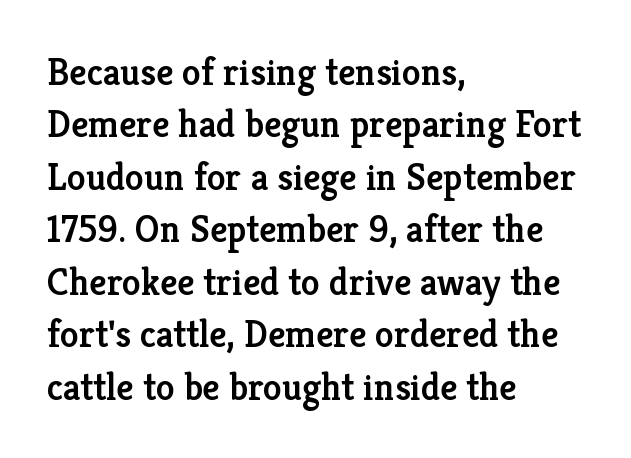
What weight is shown? A semibold, between regular and bold. The lettering holds an erect, upright posture throughout. Compared with typical body copy, the letter spacing here is the same. The block of text has a typical density, with ordinary space between rows. The font family rendered here belongs to the serif group.
